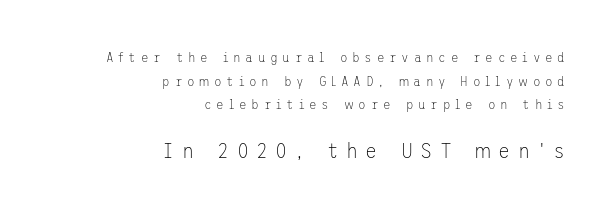
{"italic": "no", "bold": "no", "underline": "no", "align": "right", "line_spacing": "normal", "line_spacing_ratio": 1.68, "letter_spacing": "wide", "letter_spacing_em": 0.33, "larger_block": "second", "size_ratio": 1.57, "glyph_px": 22}
